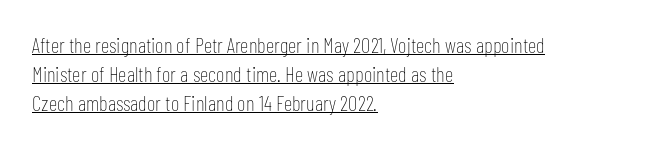
The image shows 21 px text type, upright; set left-aligned, normal line spacing (1.38x), normal letter spacing, underlined.
